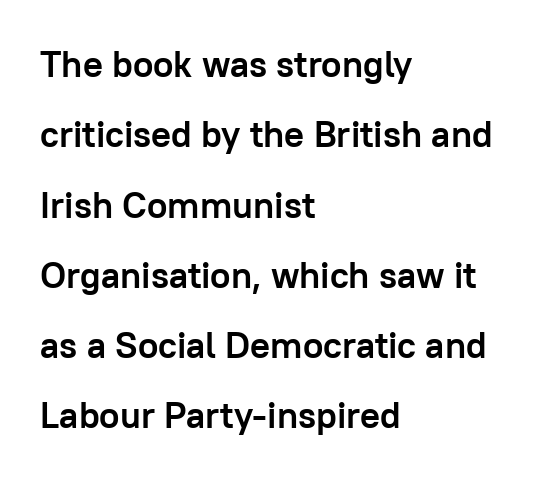
Q: Is the text bold? A: Yes.
Q: Is the text italic (slanted)? A: No, it is upright.
Q: Is the typeface a serif or a sans-serif typeface? A: Sans-serif.
Q: Is the text underlined? A: No.
Q: How is the paragraph aligned? A: Left-aligned.
Q: Is the spacing between letters normal or unusually wide? A: Normal.
Q: Is the spacing between lines tight, normal or loose? A: Loose.
Q: Width (condensed, normal, or wide)? A: Normal.
Q: Stroke contrast? A: Low.
Q: x-height? A: Medium.
Q: Monospaced? A: No.
